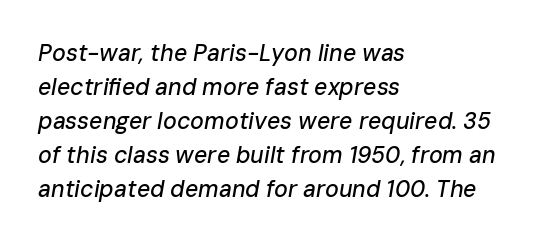
{"italic": "yes", "lean": "right", "slant_degrees": 10, "underline": "no", "align": "left", "line_spacing": "normal", "line_spacing_ratio": 1.48, "letter_spacing": "normal", "letter_spacing_em": 0.0, "glyph_px": 23}
